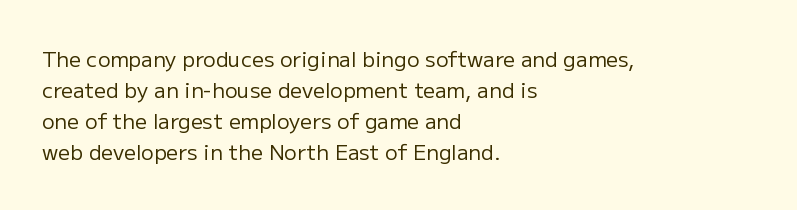
{"italic": "no", "bold": "no", "underline": "no", "align": "left", "line_spacing": "normal", "line_spacing_ratio": 1.48, "letter_spacing": "normal", "letter_spacing_em": 0.0, "glyph_px": 21}
